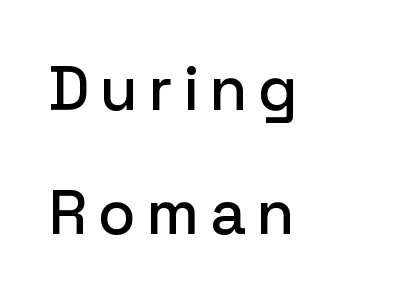
Q: Is the text italic (slanted)? A: No, it is upright.
Q: Is the typeface a serif or a sans-serif typeface? A: Sans-serif.
Q: Is the text underlined? A: No.
Q: How is the paragraph aligned? A: Left-aligned.
Q: Is the spacing between lines tight, normal or loose? A: Loose.
Q: Width (condensed, normal, or wide)? A: Normal.
Q: Stroke contrast? A: Low.
Q: x-height? A: Medium.
Q: Monospaced? A: No.
